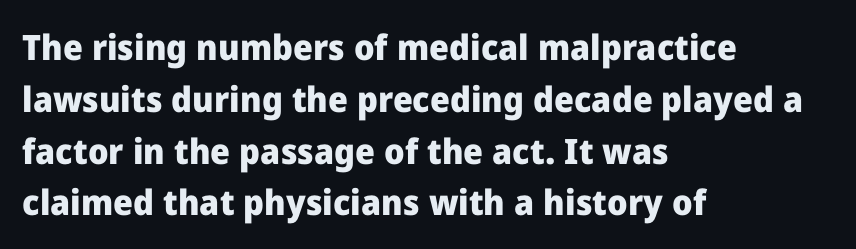
If you drew a ruler down the left edge, every line would touch it. A full-strength bold gives these letters their thick strokes. These lines are composed in type without serifs. Just letters on the line, the space beneath them empty. Leading: standard. Caption: standard tracking, unaltered.
